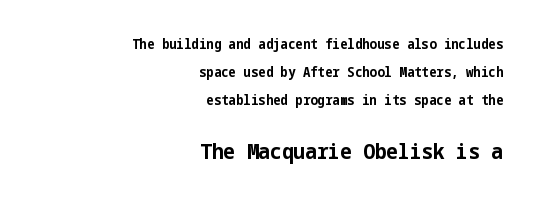
The image shows 22 px bold type, upright; set right-aligned, loose line spacing (1.99x), normal letter spacing, not underlined; the second (bottom) block is 1.57x larger.
